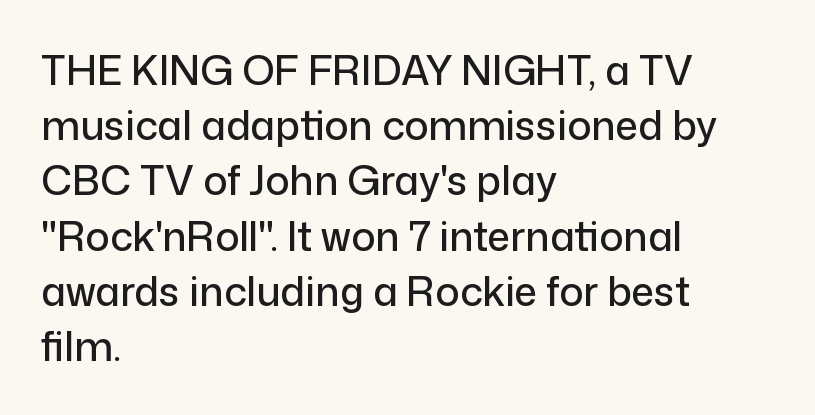
The line-height multiplier appears to be the usual default. Think of a printed novel: that variable character pitch is what you see here. The glyphs are unaccompanied by any horizontal stroke below them. Stroke terminals: plain, sans-serif.
